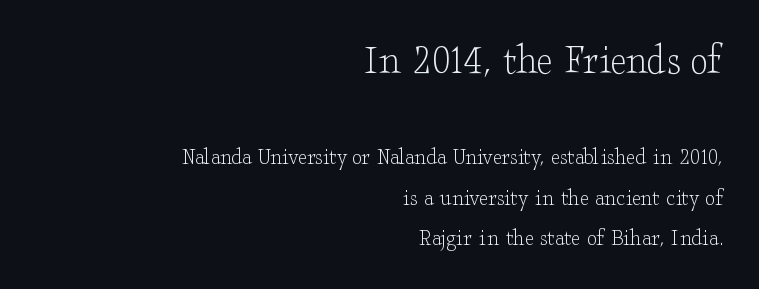
The image shows 44 px light, wide serif type, upright; set right-aligned, normal line spacing (1.62x), normal letter spacing, not underlined; the first (top) block is 1.76x larger; low stroke contrast and a small x-height.
